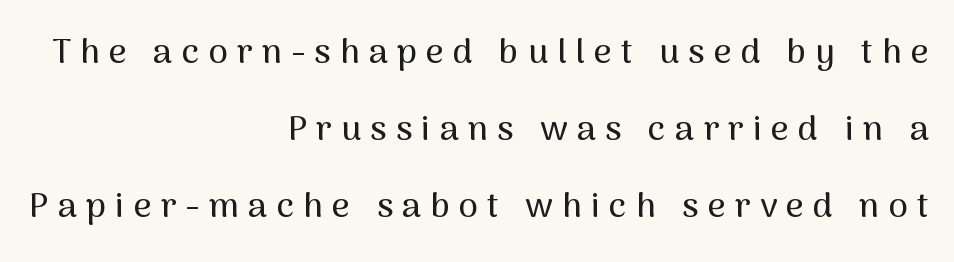
This sample is right-justified, so line beginnings fall wherever the words allow. Style check: upright. Does the leading feel generous? Absolutely, it's lavish. The designer went with a sans here, leaving each stem footless. The space directly below the letters is spotless.
